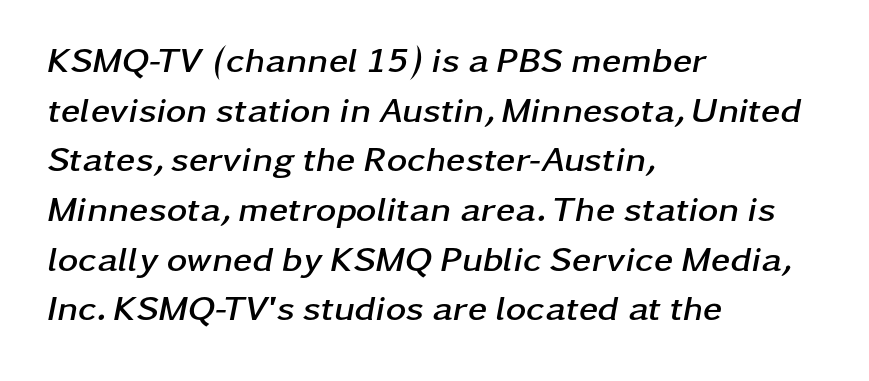
Q: Is the text bold? A: Yes.
Q: Is the text italic (slanted)? A: Yes, it leans right by about 11 degrees.
Q: Is the text underlined? A: No.
Q: How is the paragraph aligned? A: Left-aligned.
Q: Is the spacing between letters normal or unusually wide? A: Normal.
Q: Is the spacing between lines tight, normal or loose? A: Normal.
Q: Width (condensed, normal, or wide)? A: Wide.
Q: Stroke contrast? A: Low.
Q: x-height? A: Medium.
Q: Monospaced? A: No.
